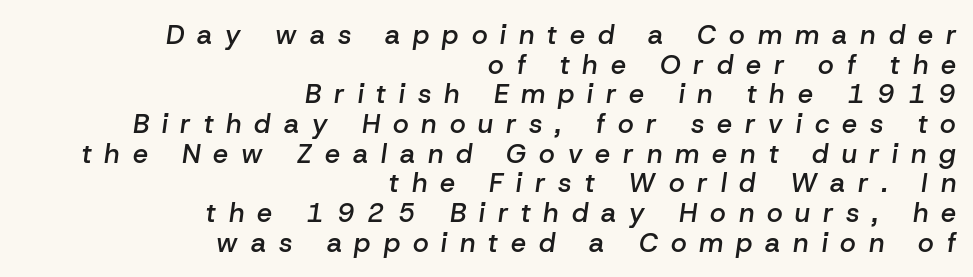
The image shows 27 px text type, italic (leaning right); set right-aligned, tight line spacing (1.1x), unusually wide letter spacing (+0.48 em), not underlined.
